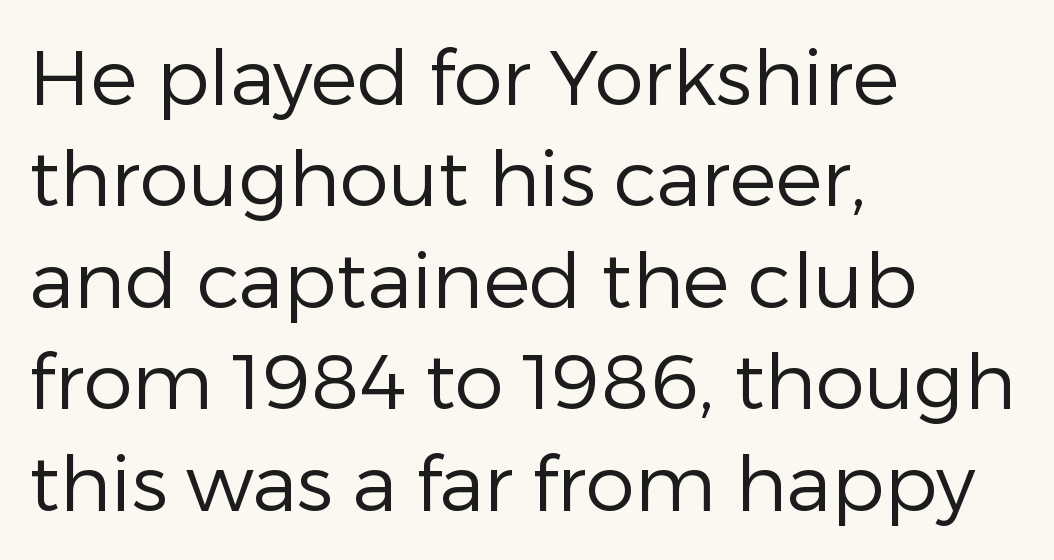
The passage shown stacks its lines at a standard gap. Does the lettering tilt? It doesn't — this is upright. The weight would be labelled regular, book, light, or lighter still. Typeset ragged right — the left edge is the straight one. These lines are rendered in a variable-pitch font. The passage shown is not underscored anywhere.
